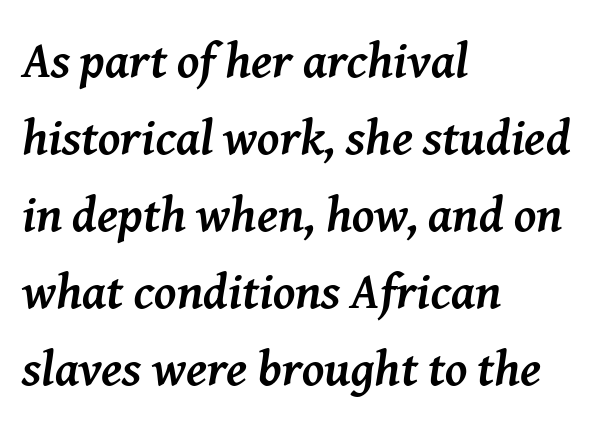
Q: Is the text bold? A: Yes.
Q: Is the text italic (slanted)? A: Yes, it leans right by about 8 degrees.
Q: Is the typeface a serif or a sans-serif typeface? A: Serif.
Q: Is the text underlined? A: No.
Q: How is the paragraph aligned? A: Left-aligned.
Q: Is the spacing between letters normal or unusually wide? A: Normal.
Q: Is the spacing between lines tight, normal or loose? A: Normal.
Q: Width (condensed, normal, or wide)? A: Normal.
Q: Stroke contrast? A: Medium.
Q: x-height? A: Medium.
Q: Monospaced? A: No.
